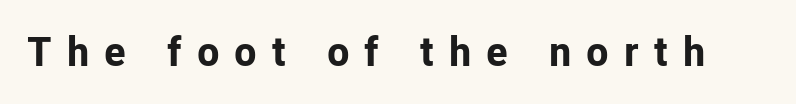
Does the weight exceed regular? Yes, all the way to bold. This is roman type, the default non-slanted kind. The letterforms stand isolated, each surrounded by extra space. Plain, unruled lines of type. Note the varied advance widths — an 'i' is clearly narrower than an 'm'. The designer went with a sans here, leaving each stem footless.
